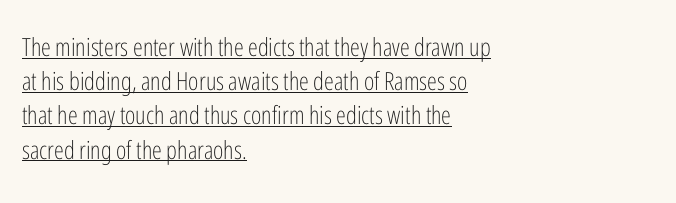
Q: Is the text bold? A: No.
Q: Is the text italic (slanted)? A: No, it is upright.
Q: Is the text underlined? A: Yes.
Q: How is the paragraph aligned? A: Left-aligned.
Q: Is the spacing between letters normal or unusually wide? A: Normal.
Q: Is the spacing between lines tight, normal or loose? A: Normal.
